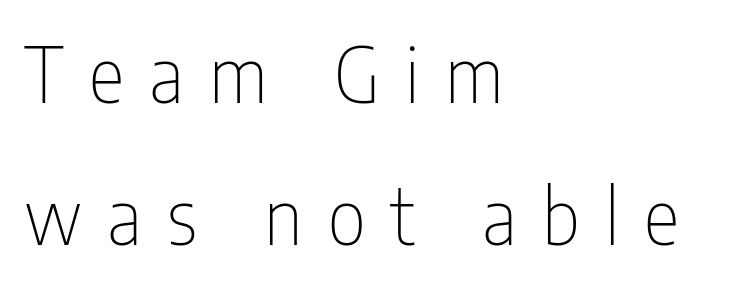
{"serif": "no", "italic": "no", "bold": "no", "weight": "thin", "width": "condensed", "stroke_contrast": "low", "x_height": "medium", "monospaced": "no", "underline": "no", "align": "left", "line_spacing_ratio": 1.87, "letter_spacing": "wide", "letter_spacing_em": 0.33, "glyph_px": 76}
